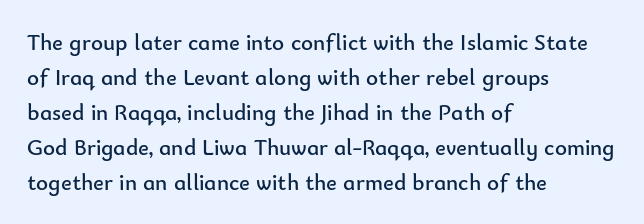
The image shows 23 px text type, upright; set left-aligned, normal line spacing (1.52x), normal letter spacing, not underlined.
